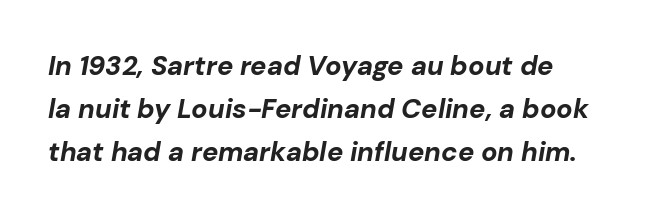
Q: Is the text bold? A: Yes.
Q: Is the text italic (slanted)? A: Yes, it leans right by about 10 degrees.
Q: Is the text underlined? A: No.
Q: Is the spacing between letters normal or unusually wide? A: Normal.
Q: Is the spacing between lines tight, normal or loose? A: Normal.
